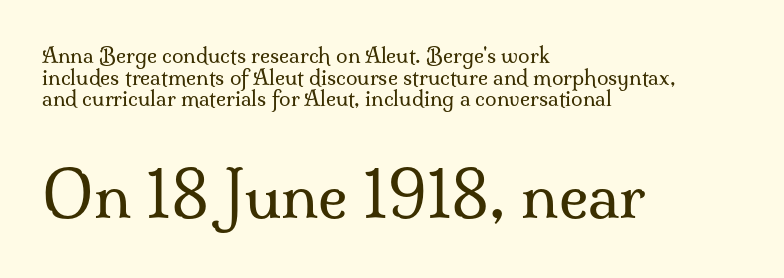
Classification — serif. Compared with typical body copy, the letter spacing here is the same. Check the space under the baseline: it is left empty. This layout puts the modest block above and the oversized block below. Every character sits straight up, as roman type does.
